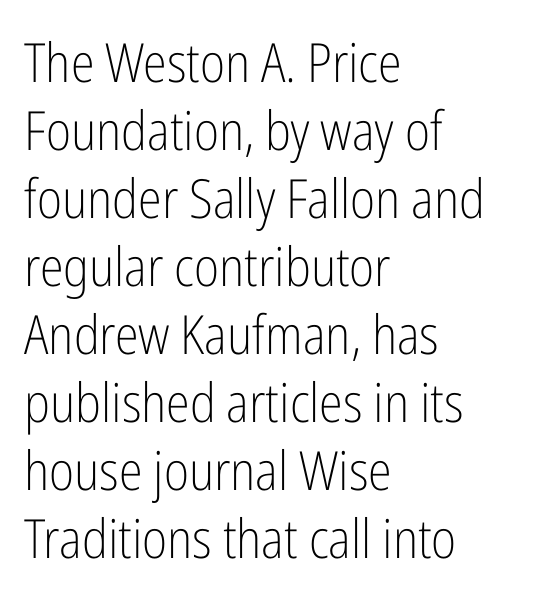
Unlike italic type, these characters show no tilt at all. The area under the type is left untouched. Words appear dense and cohesive because spacing is normal. The typesetting does not lean heavy: it is not bold. Think of a printed novel: that variable character pitch is what you see here. Short and long lines alike share a common starting point at left.
